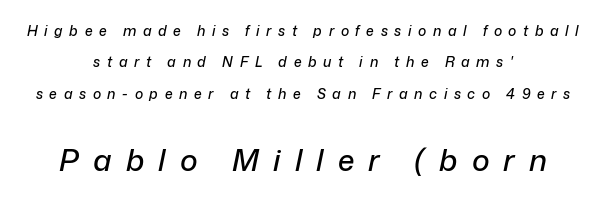
Q: Is the text italic (slanted)? A: Yes, it leans right by about 12 degrees.
Q: Is the text underlined? A: No.
Q: How is the paragraph aligned? A: Centered.
Q: Is the spacing between letters normal or unusually wide? A: Unusually wide.
Q: Is the spacing between lines tight, normal or loose? A: Loose.
Q: Which block of text is set in a larger size, the first (top) or the second (bottom)? A: The second (bottom) one.
Q: Width (condensed, normal, or wide)? A: Normal.
Q: Stroke contrast? A: Low.
Q: x-height? A: Medium.
Q: Monospaced? A: No.
